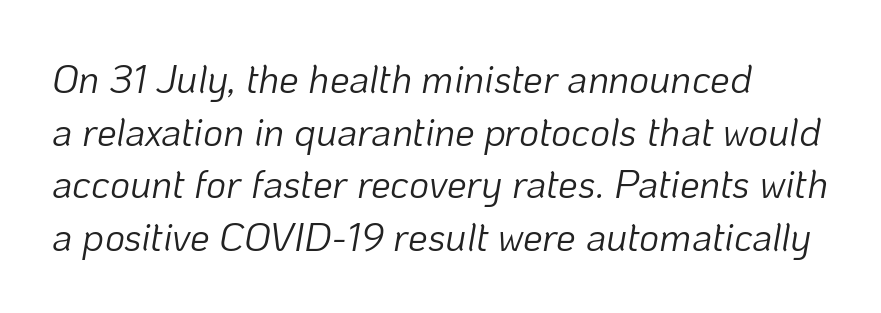
{"italic": "yes", "lean": "right", "slant_degrees": 10, "bold": "no", "weight": "light", "width": "normal", "stroke_contrast": "low", "x_height": "medium", "monospaced": "no", "underline": "no", "line_spacing": "normal", "line_spacing_ratio": 1.35, "letter_spacing": "normal", "letter_spacing_em": 0.0, "glyph_px": 39}
